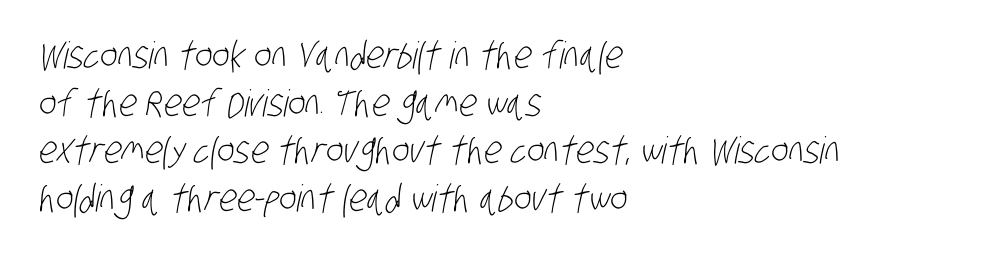
Is the letter spacing exaggerated? No — it looks like the ordinary default. A typesetter would call this proportional, since set widths differ per character. Horizontal bands of white between lines are of average thickness. No feet cap the strokes, marking this as sans-serif type.
